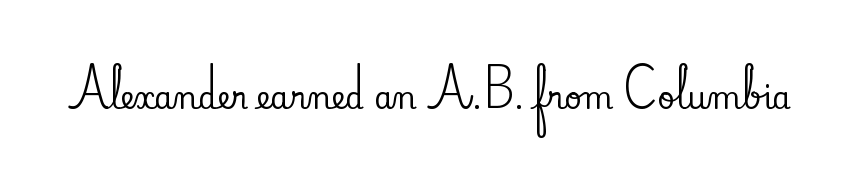
The image shows 30 px serif type, upright; set normal letter spacing, not underlined; medium stroke contrast and a small x-height.
